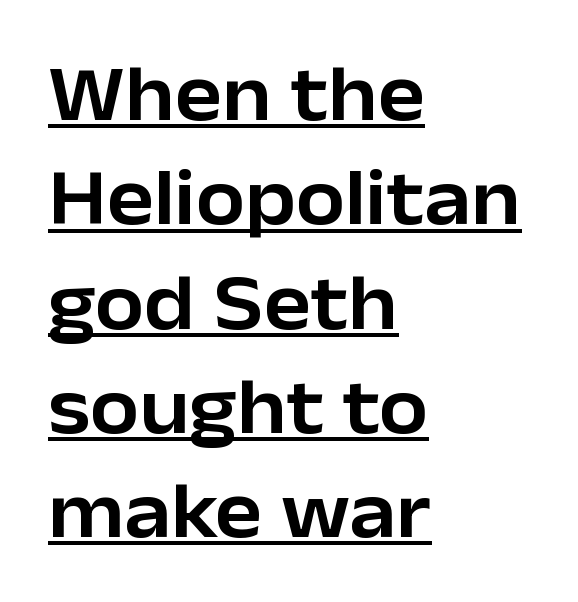
Descenders here cross a horizontal rule under the line. Is this a fixed-width face? No — the glyphs have proportional, varying widths. Between one letter and the next there's only the usual sliver of space. Line beginnings align vertically; line endings do not. Regular leading. These lines are composed in type without serifs.
